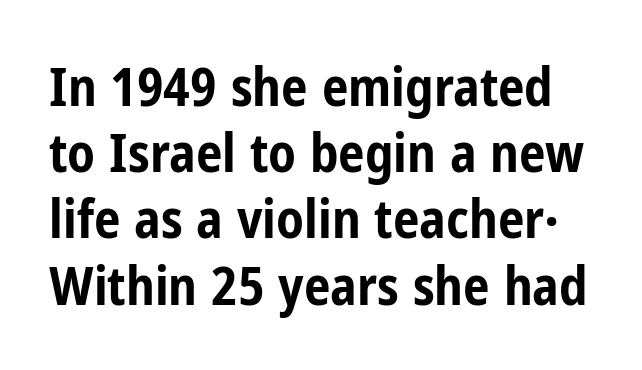
Note: no serifs on the glyphs. A roman cut, with each character standing at attention. Normally led — the rows are evenly, conventionally spaced. Unmarked baselines from the first word to the last. Each letter keeps its own natural width here, so spacing adapts to shape.
